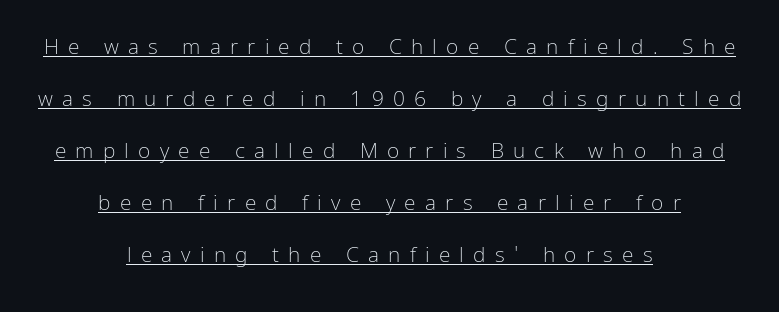
Italic? Not at all — the glyphs are vertical. The letters are spread apart with noticeably loose tracking. The face used here appears with an underline applied. Students, observe: this is what heavily led, spacious text looks like. The weight would be labelled regular, book, light, or lighter still.
